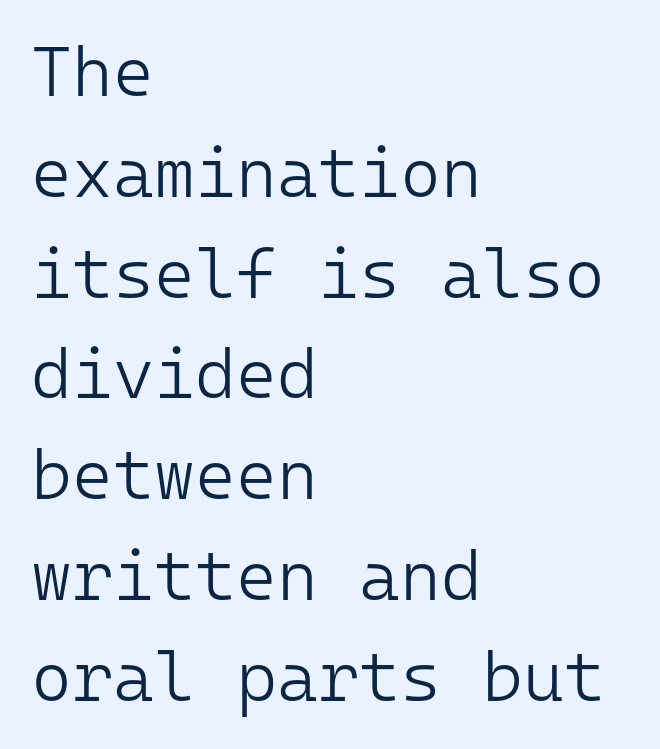
The image shows 70 px light sans-serif type, upright, monospaced; set left-aligned, normal line spacing (1.44x), normal letter spacing, not underlined; low stroke contrast and a medium x-height.
